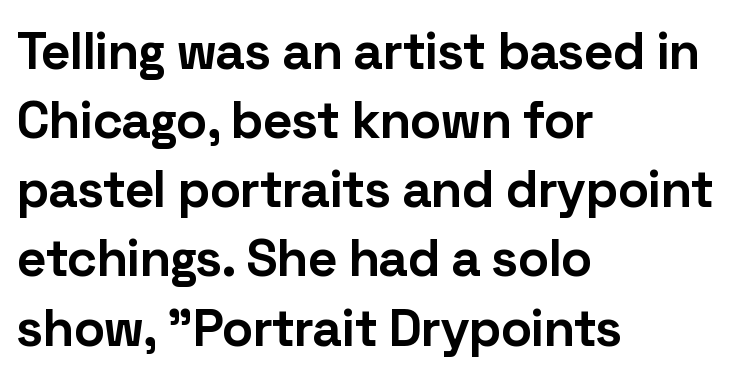
The image shows 52 px bold sans-serif type, upright; set left-aligned, normal line spacing (1.33x), normal letter spacing, not underlined; low stroke contrast and a medium x-height.
